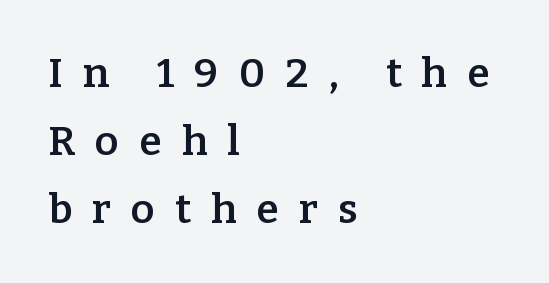
{"serif": "yes", "italic": "no", "bold": "semi", "weight": "semibold", "width": "normal", "stroke_contrast": "low", "x_height": "medium", "monospaced": "no", "underline": "no", "align": "left", "line_spacing": "normal", "line_spacing_ratio": 1.66, "letter_spacing": "wide", "letter_spacing_em": 0.49, "glyph_px": 41}
